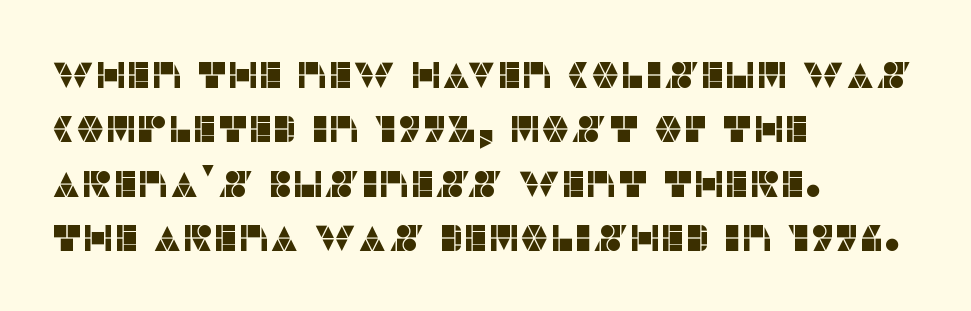
Q: Is the text italic (slanted)? A: No, it is upright.
Q: Is the typeface a serif or a sans-serif typeface? A: Sans-serif.
Q: Is the text underlined? A: No.
Q: How is the paragraph aligned? A: Left-aligned.
Q: Is the spacing between letters normal or unusually wide? A: Normal.
Q: Is the spacing between lines tight, normal or loose? A: Normal.
Q: Width (condensed, normal, or wide)? A: Normal.
Q: Stroke contrast? A: Low.
Q: x-height? A: Large.
Q: Monospaced? A: No.
